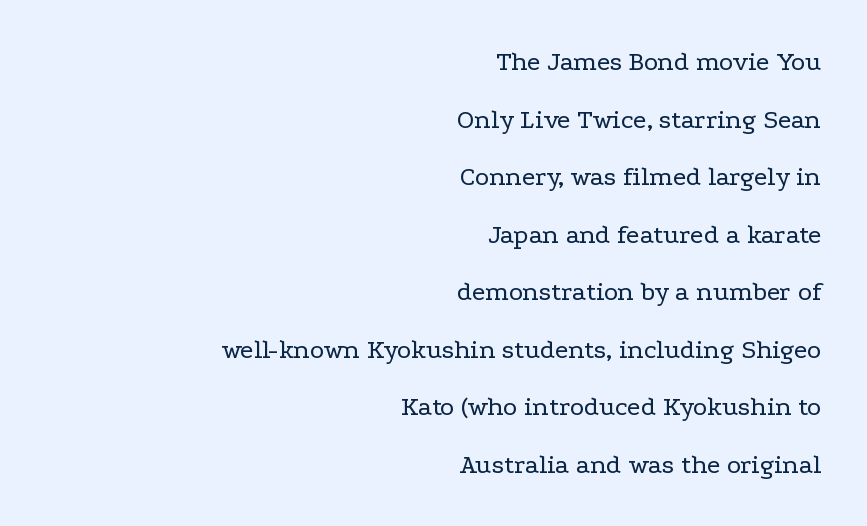
Right-aligned paragraph, ragged on the left. No italicization has been applied; the sample stays upright. The block of text is sparse from top to bottom, with ample space between rows. The typesetting does not lean heavy: it is not bold.
